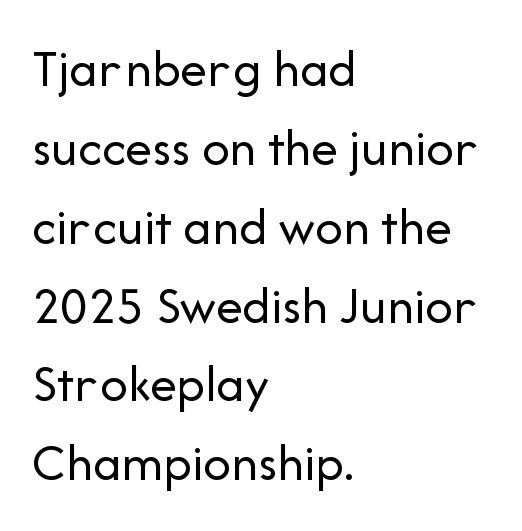
The text was rendered using a sans face with plain stroke endings. The gap between lines stays unmarked. Horizontal alignment here is leftward, the default for most running prose. Tall strokes in this sample are plumb rather than angled.
